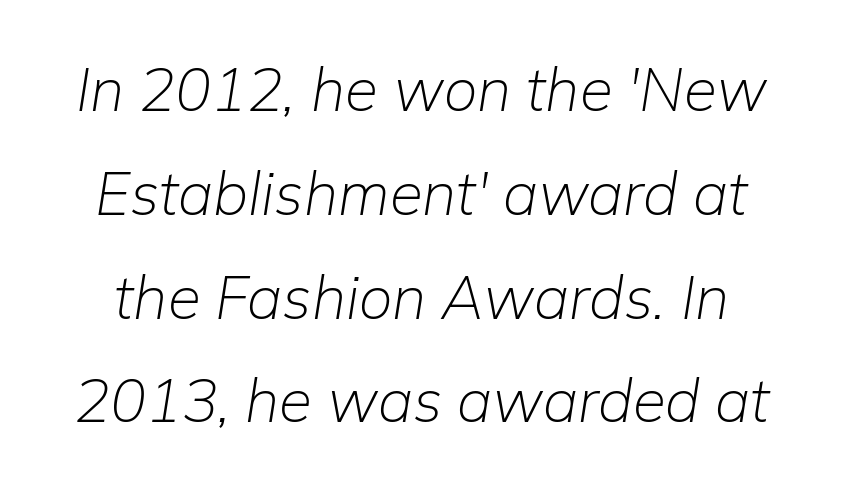
The image shows 60 px light type, italic (leaning right); set line spacing 1.73x, normal letter spacing, not underlined; low stroke contrast and a medium x-height.
